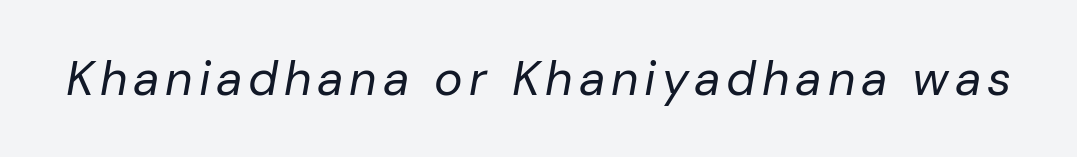
The image shows 48 px regular-weight type, italic (leaning right); set not underlined; low stroke contrast and a medium x-height.
